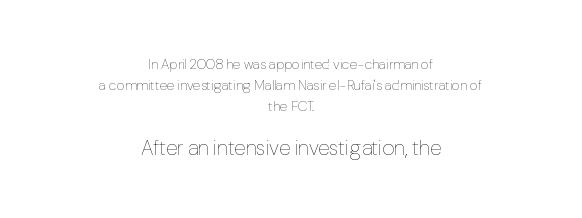
Baseline-to-baseline distance is the conventional proportion of letter height. Just letters on the line, the space beneath them empty. The lines are quadded center. Inter-character spacing is left at the font's built-in metrics.
